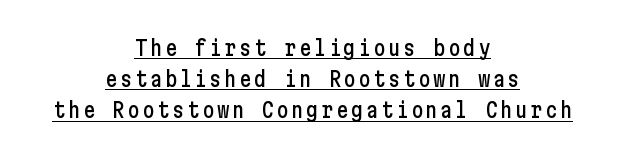
Posture: straight, roman, zero tilt. The lines are quadded center. Honestly, the underline is the first thing you notice here. The vertical gap from one line to the next is medium.
